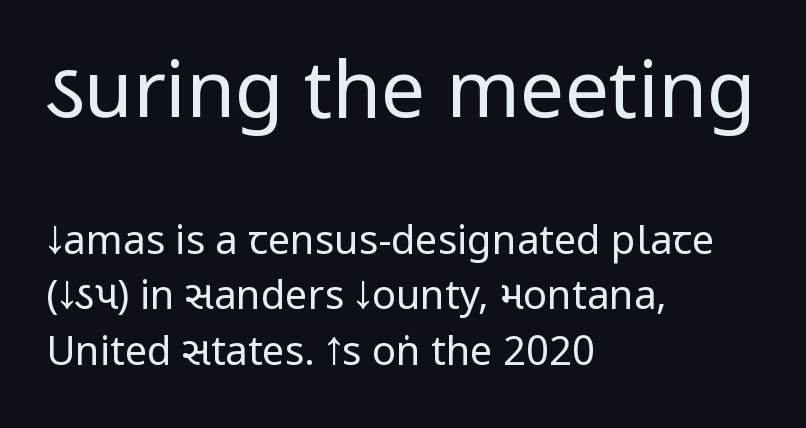
The image shows 79 px regular-weight, condensed sans-serif type, upright; set left-aligned, normal line spacing (1.38x), normal letter spacing, not underlined; the first (top) block is 1.98x larger; low stroke contrast.
